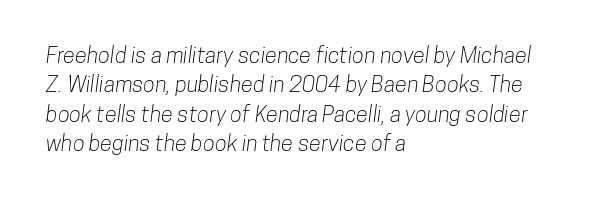
The image shows 22 px text type; set left-aligned, normal line spacing (1.33x), normal letter spacing, not underlined.
